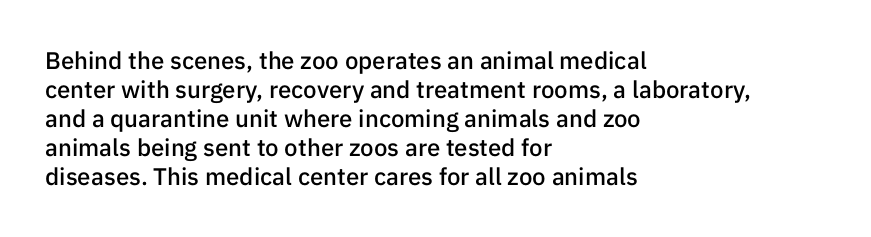
{"italic": "no", "bold": "semi", "underline": "no", "align": "left", "line_spacing_ratio": 1.21, "letter_spacing": "normal", "letter_spacing_em": 0.0, "glyph_px": 24}
